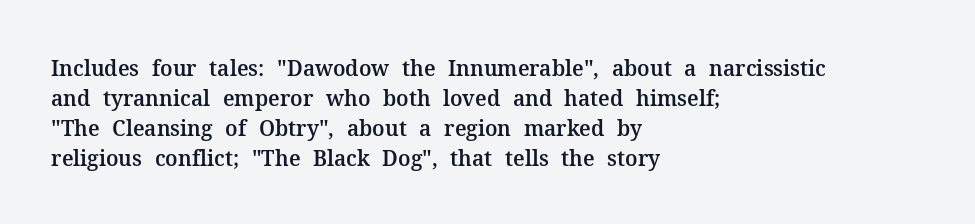
The image shows 21 px text type, upright; set left-aligned, normal line spacing (1.43x), normal letter spacing, not underlined.
